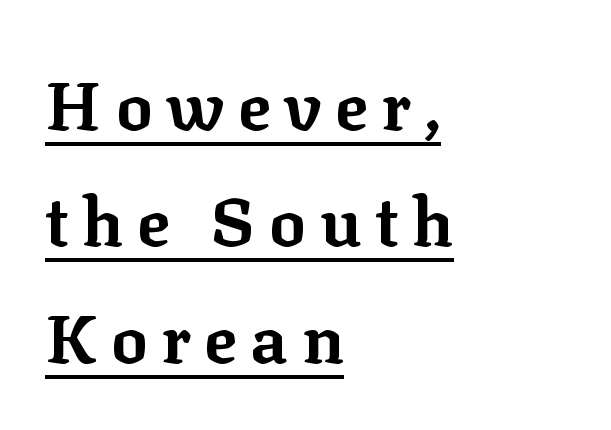
Q: Is the text bold? A: Yes.
Q: Is the text italic (slanted)? A: No, it is upright.
Q: Is the typeface a serif or a sans-serif typeface? A: Serif.
Q: Is the text underlined? A: Yes.
Q: How is the paragraph aligned? A: Left-aligned.
Q: Is the spacing between letters normal or unusually wide? A: Unusually wide.
Q: Width (condensed, normal, or wide)? A: Normal.
Q: Stroke contrast? A: Low.
Q: x-height? A: Medium.
Q: Monospaced? A: No.
